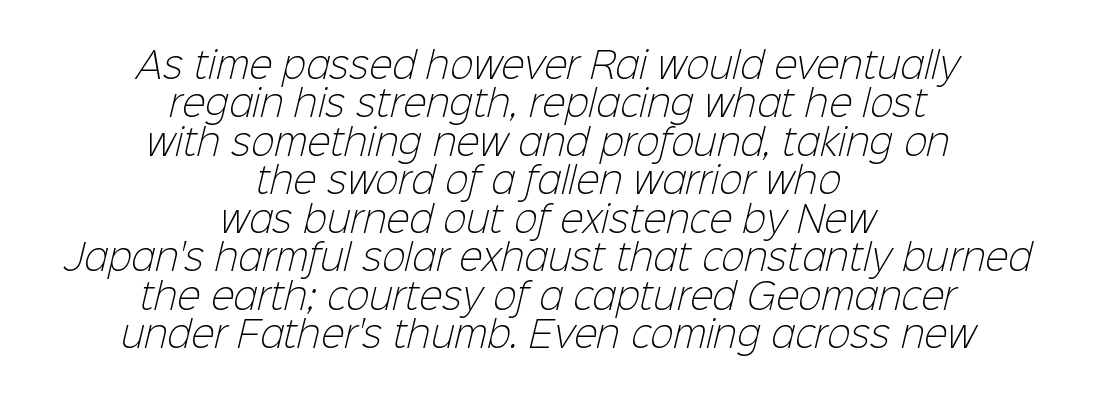
Q: Is the text bold? A: No.
Q: Is the typeface a serif or a sans-serif typeface? A: Sans-serif.
Q: Is the text underlined? A: No.
Q: How is the paragraph aligned? A: Centered.
Q: Is the spacing between letters normal or unusually wide? A: Normal.
Q: Is the spacing between lines tight, normal or loose? A: Tight.
Q: Width (condensed, normal, or wide)? A: Normal.
Q: Stroke contrast? A: Low.
Q: x-height? A: Medium.
Q: Monospaced? A: No.
